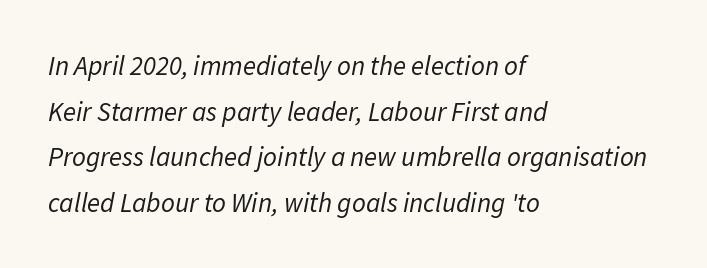
{"italic": "yes", "lean": "right", "slant_degrees": 11, "bold": "no", "underline": "no", "align": "left", "line_spacing": "normal", "line_spacing_ratio": 1.69, "letter_spacing": "normal", "letter_spacing_em": 0.0, "glyph_px": 27}
